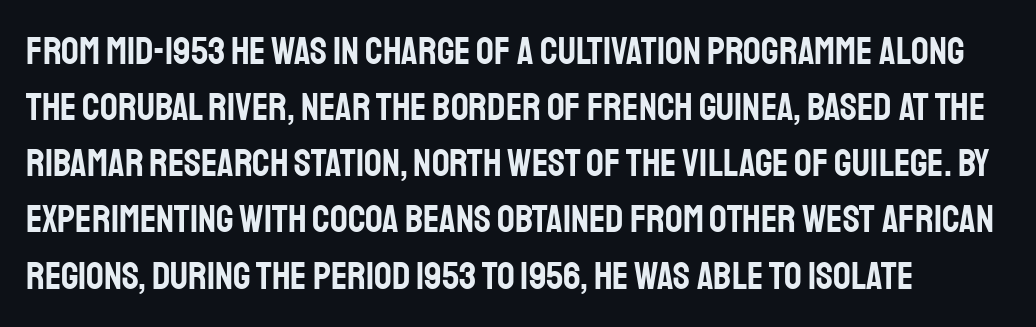
The image shows 39 px condensed sans-serif type, upright; set normal line spacing (1.44x), normal letter spacing, not underlined; low stroke contrast and a large x-height.
